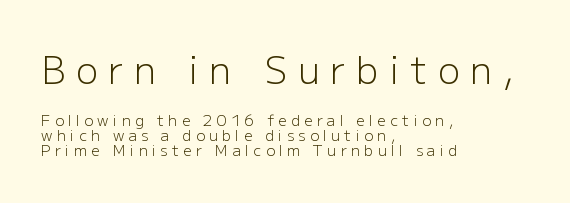
{"serif": "no", "italic": "no", "bold": "no", "weight": "light", "width": "normal", "stroke_contrast": "low", "x_height": "medium", "monospaced": "no", "underline": "no", "align": "left", "line_spacing": "tight", "line_spacing_ratio": 1.01, "letter_spacing": "wide", "letter_spacing_em": 0.29, "larger_block": "first", "size_ratio": 2.47, "glyph_px": 37}
